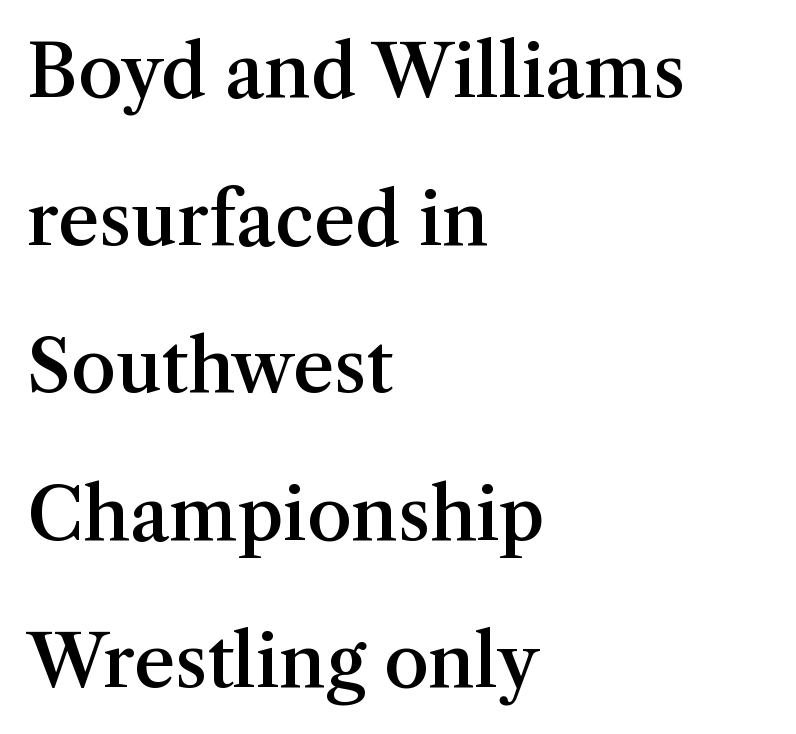
Q: Is the text bold? A: Semi-bold.
Q: Is the text italic (slanted)? A: No, it is upright.
Q: Is the typeface a serif or a sans-serif typeface? A: Serif.
Q: Is the text underlined? A: No.
Q: How is the paragraph aligned? A: Left-aligned.
Q: Is the spacing between letters normal or unusually wide? A: Normal.
Q: Is the spacing between lines tight, normal or loose? A: Loose.
Q: Width (condensed, normal, or wide)? A: Normal.
Q: Stroke contrast? A: Medium.
Q: x-height? A: Medium.
Q: Monospaced? A: No.
